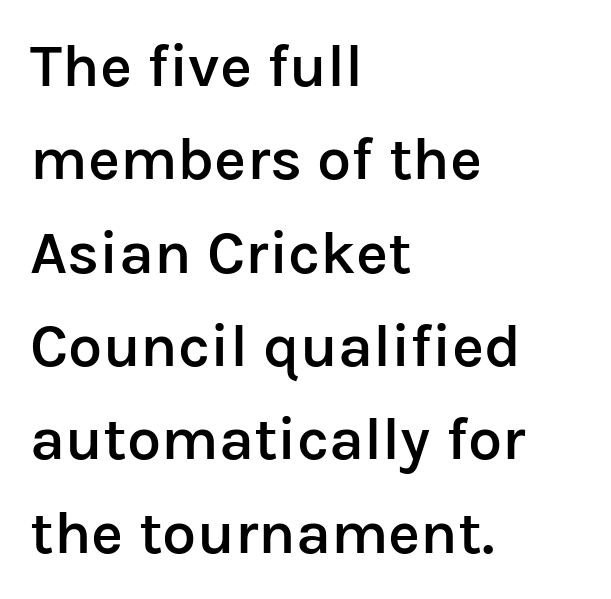
{"serif": "no", "italic": "no", "bold": "semi", "weight": "semibold", "width": "normal", "stroke_contrast": "low", "x_height": "medium", "monospaced": "no", "underline": "no", "align": "left", "line_spacing": "normal", "line_spacing_ratio": 1.53, "letter_spacing": "normal", "letter_spacing_em": 0.0, "glyph_px": 61}
